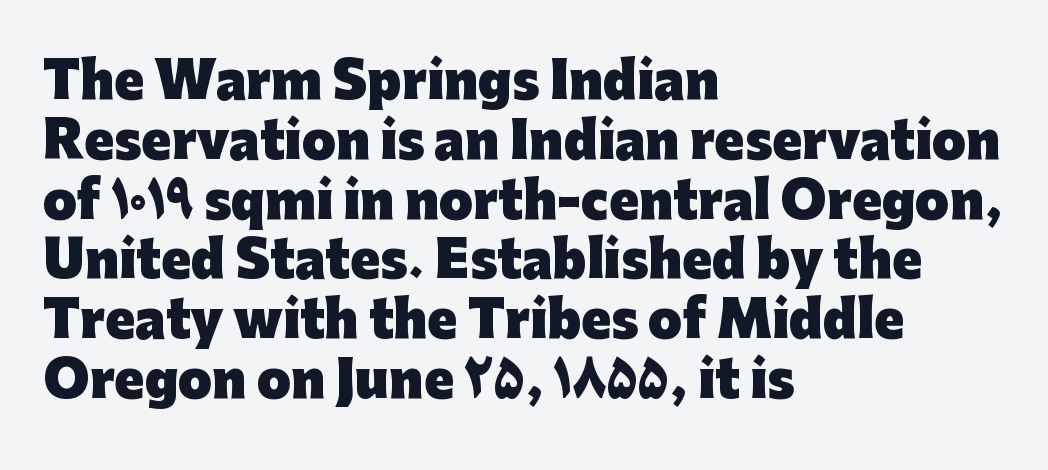
Q: Is the text bold? A: Yes.
Q: Is the text italic (slanted)? A: No, it is upright.
Q: Is the typeface a serif or a sans-serif typeface? A: Sans-serif.
Q: Is the text underlined? A: No.
Q: How is the paragraph aligned? A: Left-aligned.
Q: Is the spacing between letters normal or unusually wide? A: Normal.
Q: Width (condensed, normal, or wide)? A: Normal.
Q: Stroke contrast? A: Low.
Q: x-height? A: Medium.
Q: Monospaced? A: No.
